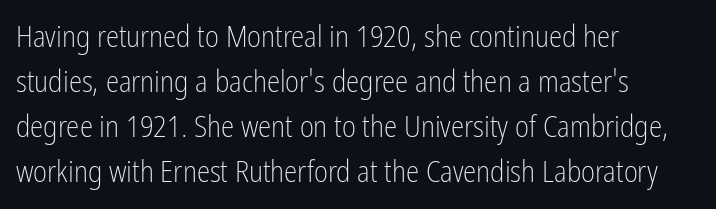
Q: Is the text bold? A: No.
Q: Is the text italic (slanted)? A: No, it is upright.
Q: Is the typeface a serif or a sans-serif typeface? A: Sans-serif.
Q: Is the text underlined? A: No.
Q: How is the paragraph aligned? A: Left-aligned.
Q: Is the spacing between letters normal or unusually wide? A: Normal.
Q: Is the spacing between lines tight, normal or loose? A: Normal.
Q: Width (condensed, normal, or wide)? A: Condensed.
Q: Stroke contrast? A: Low.
Q: x-height? A: Medium.
Q: Monospaced? A: No.
